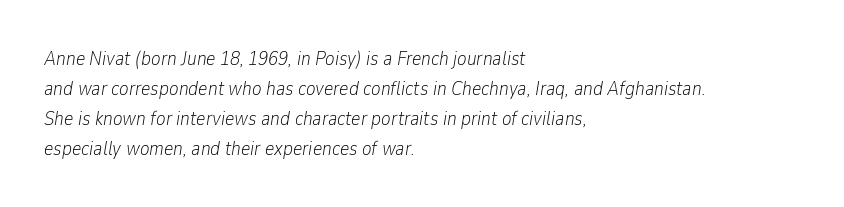
Q: Is the text bold? A: No.
Q: Is the text italic (slanted)? A: Yes, it leans right by about 9 degrees.
Q: Is the text underlined? A: No.
Q: How is the paragraph aligned? A: Left-aligned.
Q: Is the spacing between letters normal or unusually wide? A: Normal.
Q: Is the spacing between lines tight, normal or loose? A: Normal.
